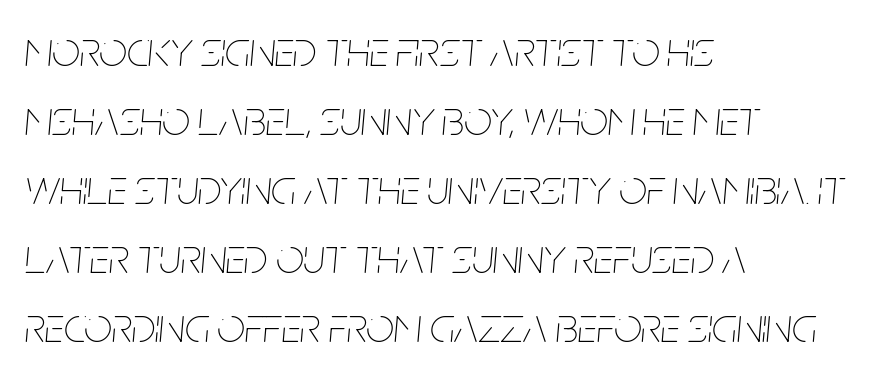
Q: Is the text bold? A: No.
Q: Is the text italic (slanted)? A: Yes, it leans right by about 5 degrees.
Q: Is the text underlined? A: No.
Q: How is the paragraph aligned? A: Left-aligned.
Q: Is the spacing between letters normal or unusually wide? A: Normal.
Q: Is the spacing between lines tight, normal or loose? A: Normal.
Q: Width (condensed, normal, or wide)? A: Condensed.
Q: Stroke contrast? A: Low.
Q: x-height? A: Large.
Q: Monospaced? A: No.
